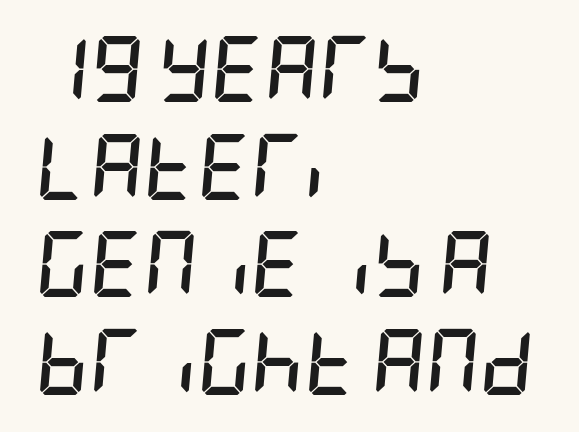
Does the weight exceed regular? Yes, all the way to bold. These lines sit exactly where default settings would place them. Words float on clear page, feet unadorned. The tracking reads as untouched default to a designer's eye. Compared with ordinary roman type, these characters are visibly tilted. The rendering anchors every line to the left-hand side.
